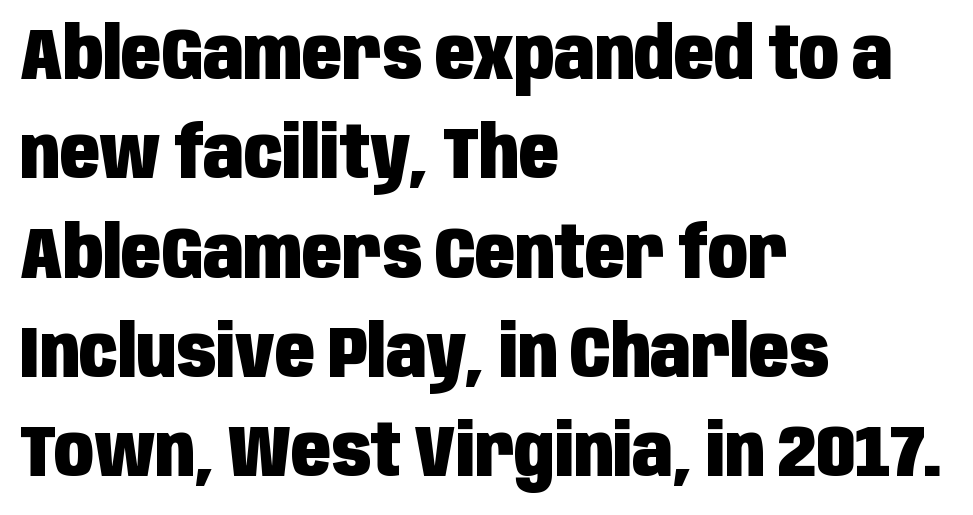
The image shows 73 px heavy, condensed sans-serif type, upright; set left-aligned, normal line spacing (1.36x), normal letter spacing, not underlined; low stroke contrast and a large x-height.
